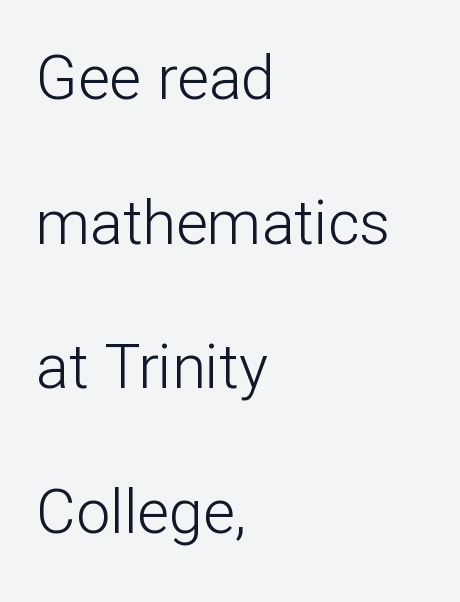
Q: Is the text bold? A: No.
Q: Is the text italic (slanted)? A: No, it is upright.
Q: Is the typeface a serif or a sans-serif typeface? A: Sans-serif.
Q: Is the text underlined? A: No.
Q: How is the paragraph aligned? A: Left-aligned.
Q: Is the spacing between letters normal or unusually wide? A: Normal.
Q: Is the spacing between lines tight, normal or loose? A: Loose.
Q: Width (condensed, normal, or wide)? A: Normal.
Q: Stroke contrast? A: Low.
Q: x-height? A: Medium.
Q: Monospaced? A: No.
